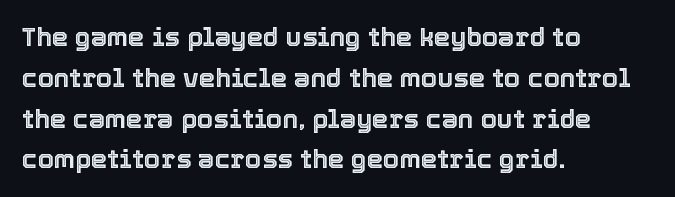
The image shows 26 px text type, upright; set left-aligned, normal line spacing (1.57x), normal letter spacing, not underlined.
